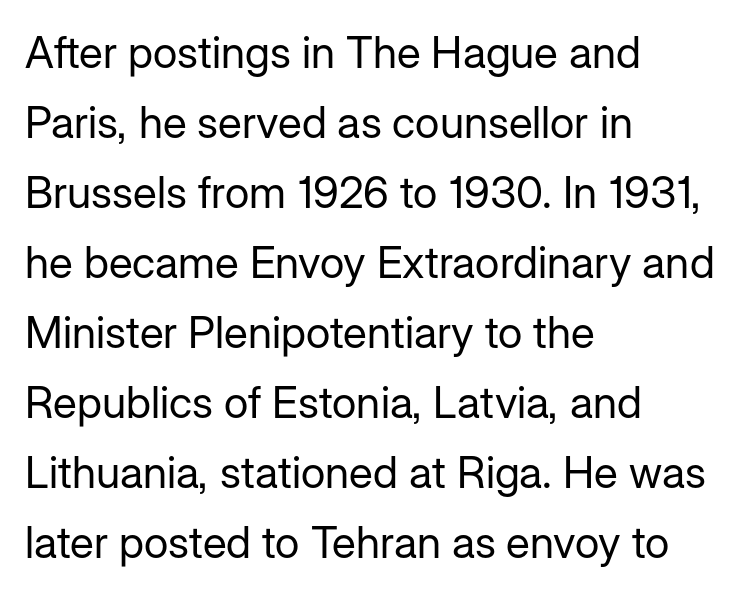
{"serif": "no", "italic": "no", "bold": "no", "weight": "regular", "width": "normal", "stroke_contrast": "low", "x_height": "medium", "monospaced": "no", "underline": "no", "align": "left", "line_spacing": "normal", "line_spacing_ratio": 1.59, "letter_spacing": "normal", "letter_spacing_em": 0.0, "glyph_px": 44}
